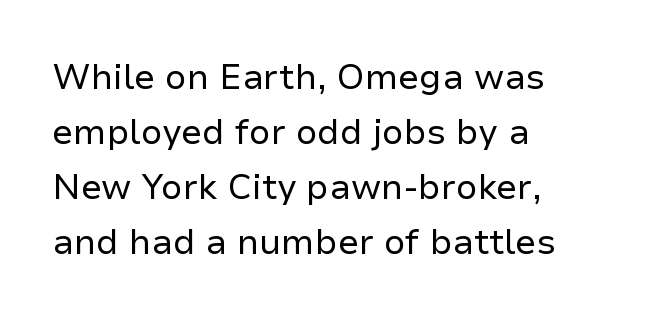
Q: Is the text bold? A: No.
Q: Is the text italic (slanted)? A: No, it is upright.
Q: Is the typeface a serif or a sans-serif typeface? A: Sans-serif.
Q: Is the text underlined? A: No.
Q: How is the paragraph aligned? A: Left-aligned.
Q: Is the spacing between letters normal or unusually wide? A: Normal.
Q: Is the spacing between lines tight, normal or loose? A: Normal.
Q: Width (condensed, normal, or wide)? A: Normal.
Q: Stroke contrast? A: Low.
Q: x-height? A: Medium.
Q: Monospaced? A: No.
